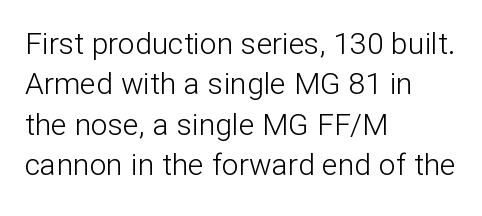
The image shows 30 px light sans-serif type, upright; set left-aligned, normal line spacing (1.35x), normal letter spacing, not underlined; low stroke contrast and a medium x-height.
